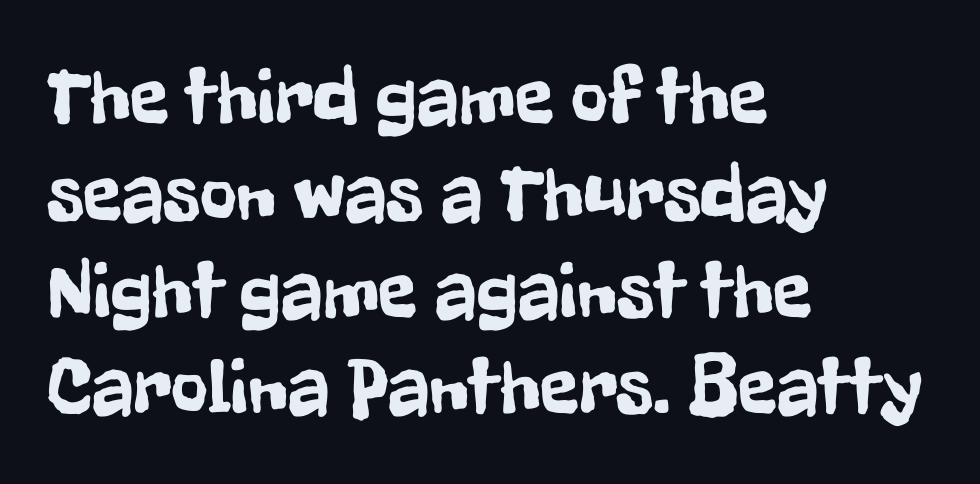
{"serif": "no", "italic": "no", "width": "condensed", "stroke_contrast": "low", "x_height": "medium", "monospaced": "no", "underline": "no", "align": "left", "line_spacing_ratio": 1.21, "letter_spacing": "normal", "letter_spacing_em": 0.0, "glyph_px": 80}
